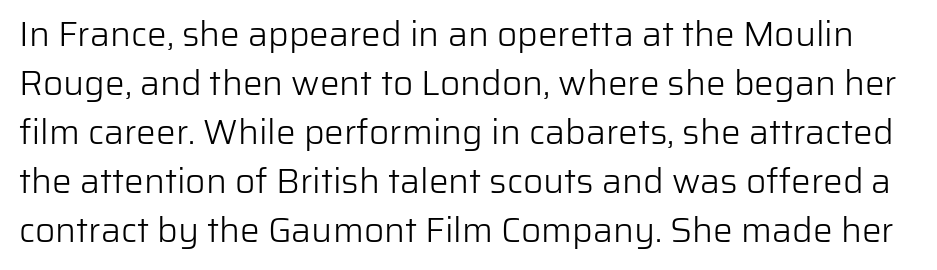
{"serif": "no", "italic": "no", "bold": "no", "weight": "light", "width": "normal", "stroke_contrast": "low", "x_height": "medium", "monospaced": "no", "underline": "no", "line_spacing": "normal", "line_spacing_ratio": 1.4, "letter_spacing": "normal", "letter_spacing_em": 0.0, "glyph_px": 35}
